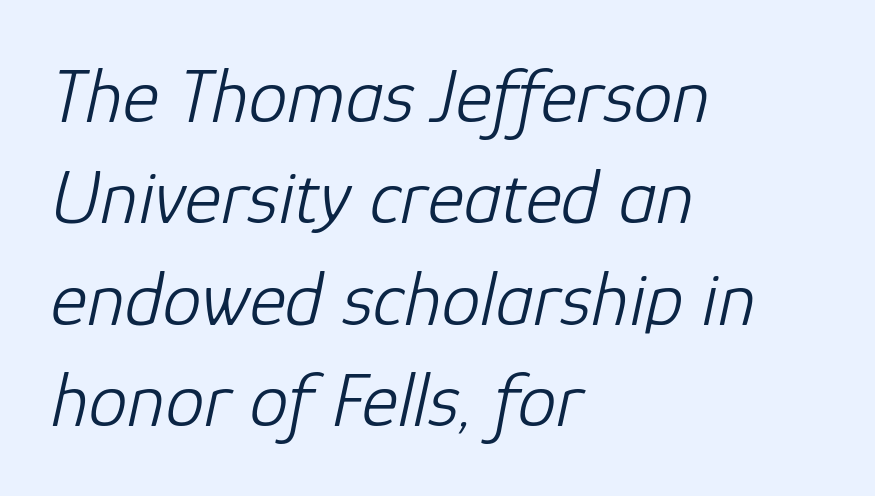
Q: Is the text bold? A: No.
Q: Is the text italic (slanted)? A: Yes, it leans right by about 12 degrees.
Q: Is the text underlined? A: No.
Q: How is the paragraph aligned? A: Left-aligned.
Q: Is the spacing between letters normal or unusually wide? A: Normal.
Q: Is the spacing between lines tight, normal or loose? A: Normal.
Q: Width (condensed, normal, or wide)? A: Normal.
Q: Stroke contrast? A: Low.
Q: x-height? A: Medium.
Q: Monospaced? A: No.
